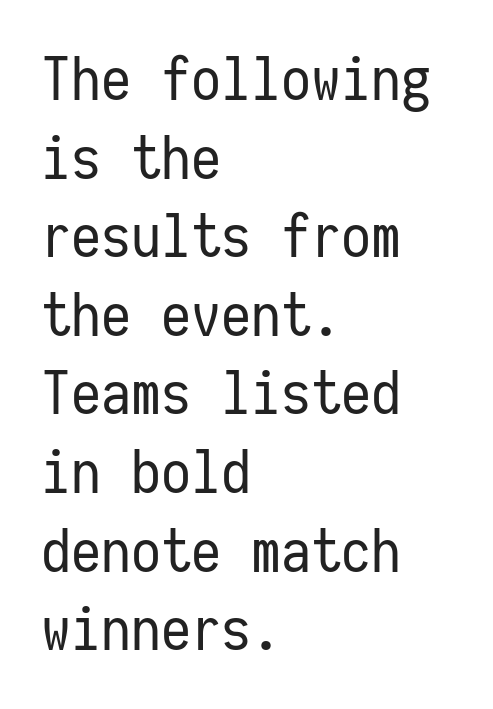
The passage shown is typed in a monospace face where columns stay perfectly aligned. The leading is moderate, giving the passage an even texture. Unmarked baselines from the first word to the last. Stem width sits at or under what a default text font uses.
